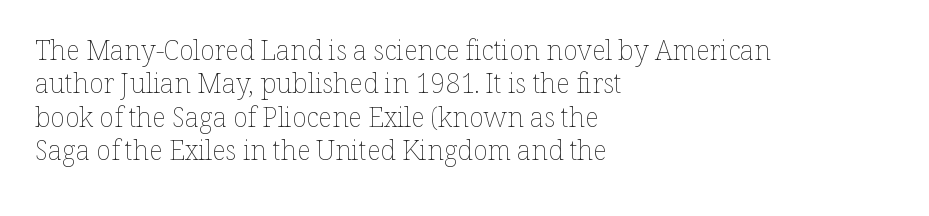
{"italic": "no", "bold": "no", "underline": "no", "align": "left", "line_spacing_ratio": 1.24, "letter_spacing": "normal", "letter_spacing_em": 0.0, "glyph_px": 27}
